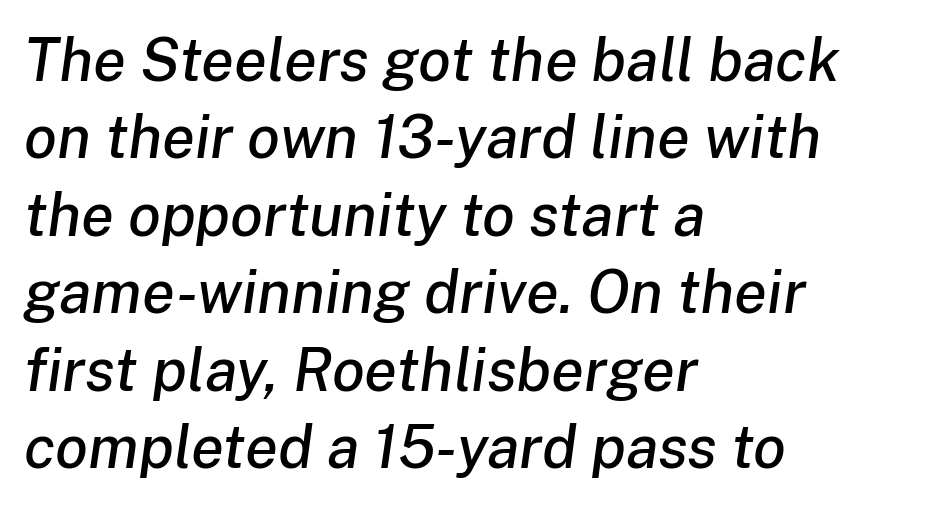
The image shows 60 px text type, italic (leaning right); set left-aligned, normal line spacing (1.29x), normal letter spacing, not underlined; low stroke contrast and a medium x-height.
